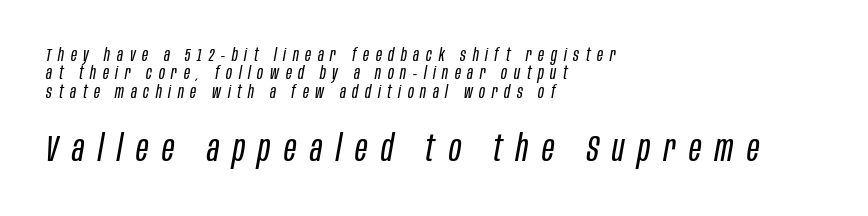
The image shows 37 px regular-weight, condensed type, italic (leaning right); set left-aligned, tight line spacing (1.02x), unusually wide letter spacing (+0.37 em), not underlined; the second (bottom) block is 2.06x larger; low stroke contrast and a large x-height.
